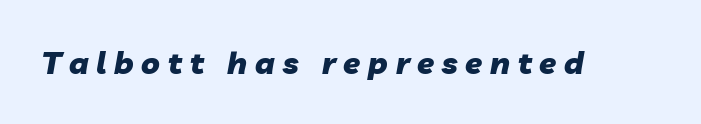
The image shows 31 px heavy type, italic (leaning right); set unusually wide letter spacing (+0.25 em), not underlined; low stroke contrast and a medium x-height.
